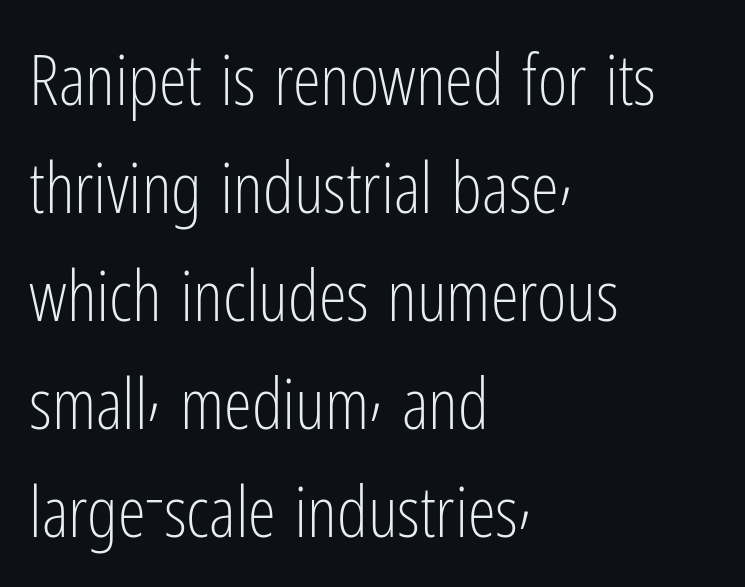
The image shows 71 px light, condensed sans-serif type, upright; set left-aligned, normal line spacing (1.52x), normal letter spacing, not underlined; low stroke contrast and a medium x-height.
